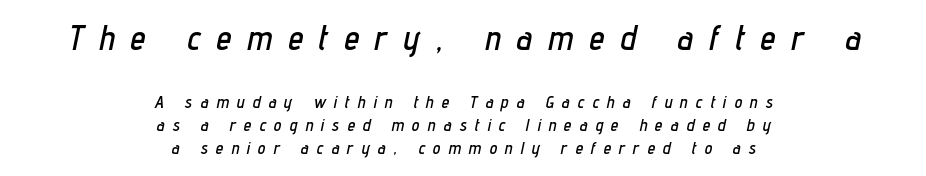
This sample has the flowing, uneven cadence of proportional lettering. The line texture is sparse and dotted thanks to wide tracking. The strip under each line holds only bare page. Caption: upper text group enlarged, lower text group reduced.
